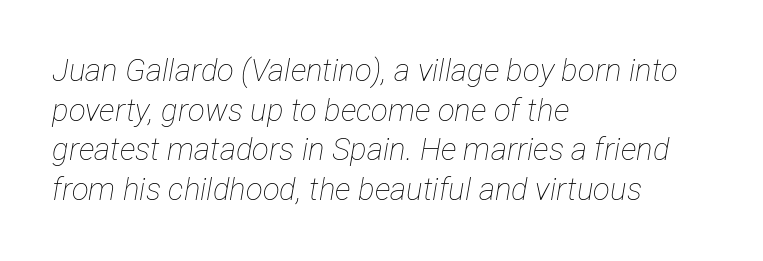
Q: Is the text bold? A: No.
Q: Is the text italic (slanted)? A: Yes, it leans right by about 12 degrees.
Q: Is the text underlined? A: No.
Q: How is the paragraph aligned? A: Left-aligned.
Q: Is the spacing between letters normal or unusually wide? A: Normal.
Q: Is the spacing between lines tight, normal or loose? A: Normal.
Q: Width (condensed, normal, or wide)? A: Condensed.
Q: Stroke contrast? A: Low.
Q: x-height? A: Medium.
Q: Monospaced? A: No.
